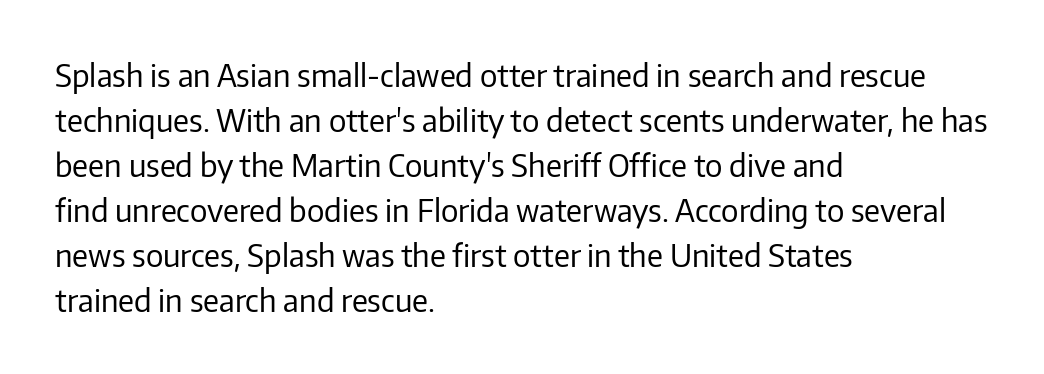
{"serif": "no", "italic": "no", "bold": "no", "weight": "regular", "width": "normal", "stroke_contrast": "low", "x_height": "medium", "monospaced": "no", "underline": "no", "align": "left", "line_spacing": "normal", "line_spacing_ratio": 1.45, "letter_spacing": "normal", "letter_spacing_em": 0.0, "glyph_px": 31}
